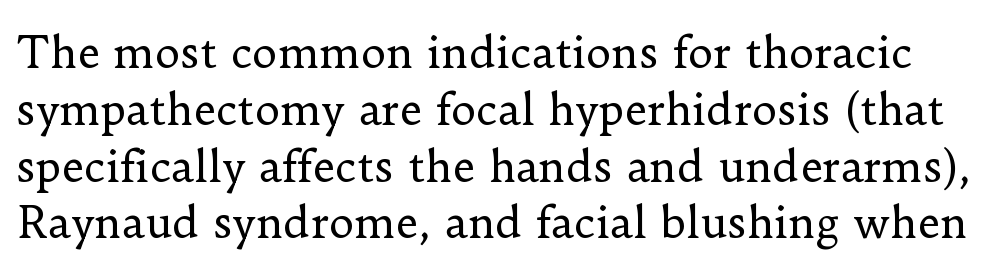
These lines are rendered in a variable-pitch font. Letterform terminals end in serifs throughout the passage. Weight: in the light-to-regular range. The specimen reads as upright at a glance.
